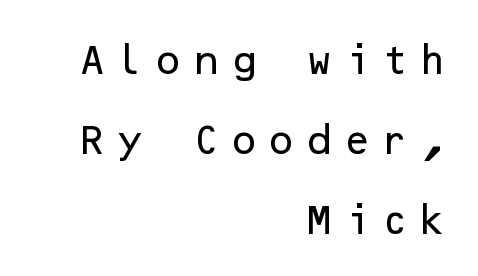
The zone under the glyphs is completely vacant. The tracking reads as deliberately expanded to a designer's eye. The typesetter chose a ragged-left arrangement here. The letters stand straight up with perfectly vertical stems.
